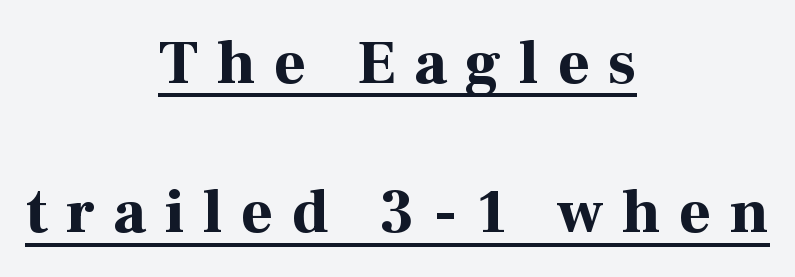
In terms of posture, this sample is upright. Is there an underline? Yes — a line sits under the letters. Whoever set this chose breathing room over compactness in the vertical rhythm. You could only call the tracking loose — the letters float apart. Is this a sans? No — the strokes have serifs. The sample has been set heavy, in full bold.
